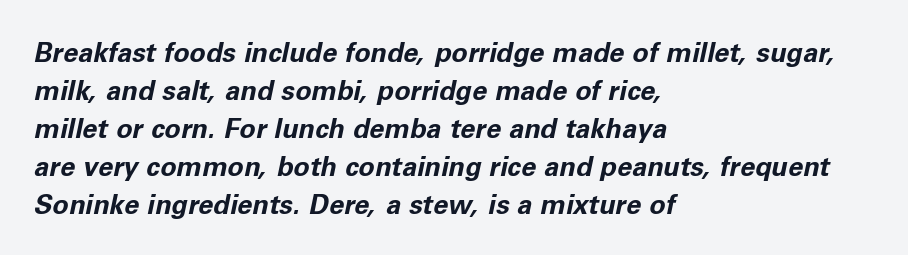
{"italic": "yes", "lean": "right", "slant_degrees": 11, "bold": "yes", "underline": "no", "align": "left", "line_spacing": "normal", "line_spacing_ratio": 1.41, "letter_spacing": "normal", "letter_spacing_em": 0.0, "glyph_px": 27}
